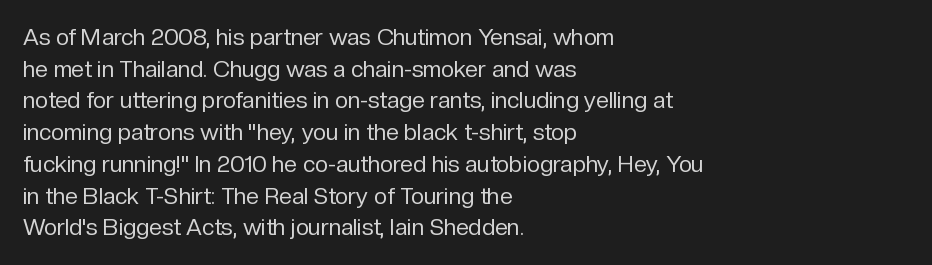
Q: Is the text bold? A: No.
Q: Is the text italic (slanted)? A: No, it is upright.
Q: Is the text underlined? A: No.
Q: How is the paragraph aligned? A: Left-aligned.
Q: Is the spacing between letters normal or unusually wide? A: Normal.
Q: Is the spacing between lines tight, normal or loose? A: Normal.
